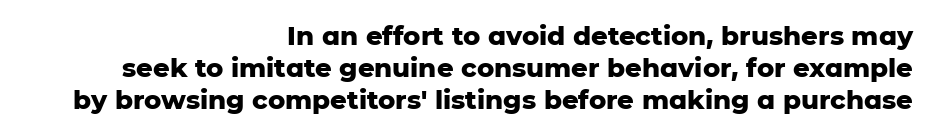
The image shows 26 px bold type, upright; set right-aligned, line spacing 1.24x, normal letter spacing, not underlined.
